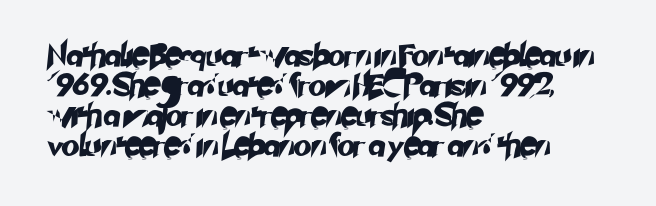
Underlining? Definitely not there. The passage is arranged the way most books set body copy — flush left. The tracking reads as untouched default to a designer's eye. Regarding leading, the lines here are spaced in the standard way.
